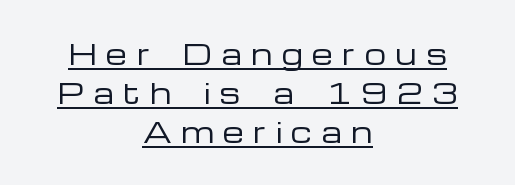
The image shows 27 px text type, upright; set centered, normal line spacing (1.45x), unusually wide letter spacing (+0.35 em), underlined.
